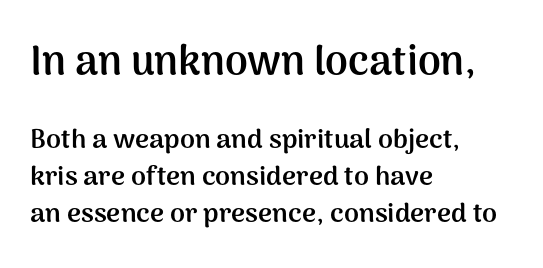
The image shows 41 px semibold sans-serif type, upright; set left-aligned, normal line spacing (1.37x), normal letter spacing, not underlined; the first (top) block is 1.52x larger; medium stroke contrast and a medium x-height.
